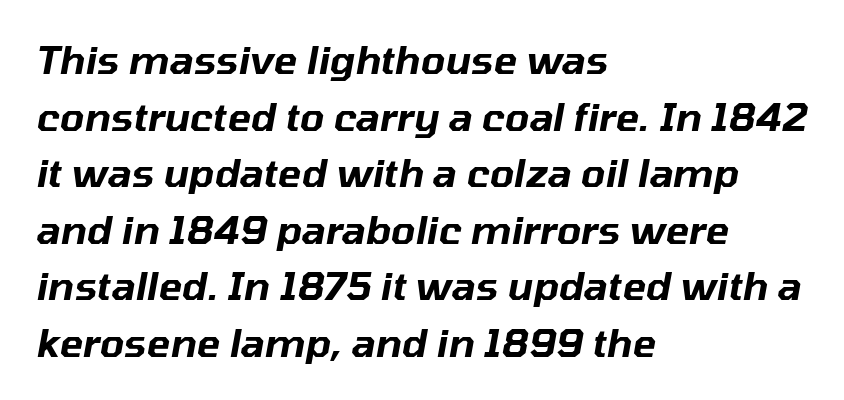
The foot of each line stays bare and open. The face used here has a pronounced slope to its letters. Tracking value appears to be zero — textbook default spacing. These lines are rendered in a variable-pitch font. In terms of leading, this rendering sits right in the middle.
